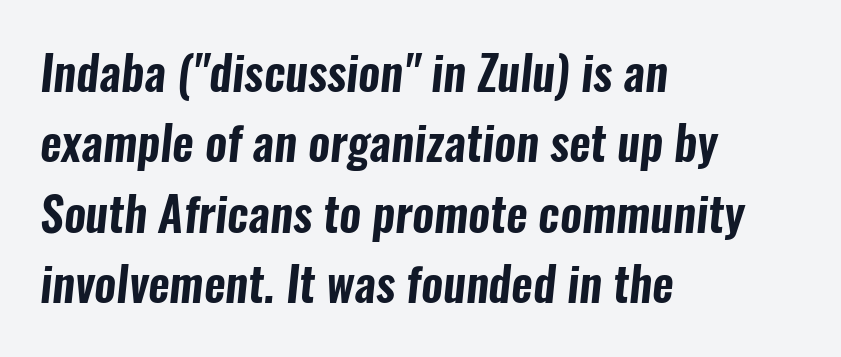
The image shows 47 px condensed sans-serif type; set left-aligned, normal line spacing (1.5x), normal letter spacing, not underlined; low stroke contrast and a medium x-height.
